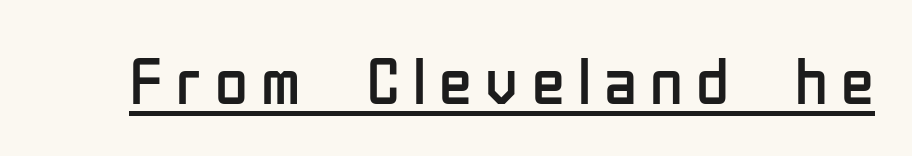
Q: Is the text bold? A: No.
Q: Is the text italic (slanted)? A: No, it is upright.
Q: Is the typeface a serif or a sans-serif typeface? A: Sans-serif.
Q: Is the text underlined? A: Yes.
Q: Is the spacing between letters normal or unusually wide? A: Unusually wide.
Q: Width (condensed, normal, or wide)? A: Condensed.
Q: Stroke contrast? A: Low.
Q: x-height? A: Medium.
Q: Monospaced? A: No.
